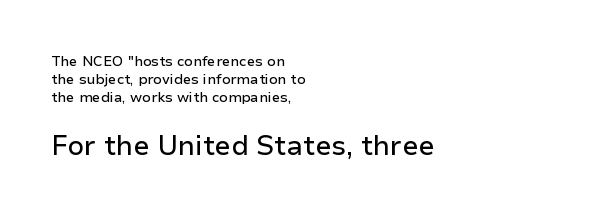
{"italic": "no", "underline": "no", "align": "left", "line_spacing": "normal", "line_spacing_ratio": 1.28, "letter_spacing": "normal", "letter_spacing_em": 0.0, "larger_block": "second", "size_ratio": 1.93, "glyph_px": 27}
